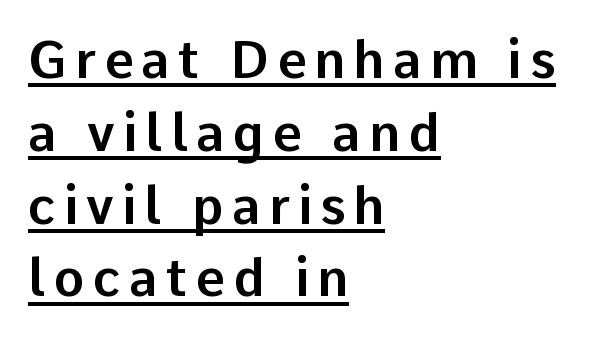
Q: Is the text italic (slanted)? A: No, it is upright.
Q: Is the typeface a serif or a sans-serif typeface? A: Sans-serif.
Q: Is the text underlined? A: Yes.
Q: How is the paragraph aligned? A: Left-aligned.
Q: Is the spacing between lines tight, normal or loose? A: Normal.
Q: Width (condensed, normal, or wide)? A: Normal.
Q: Stroke contrast? A: Low.
Q: x-height? A: Medium.
Q: Monospaced? A: No.
